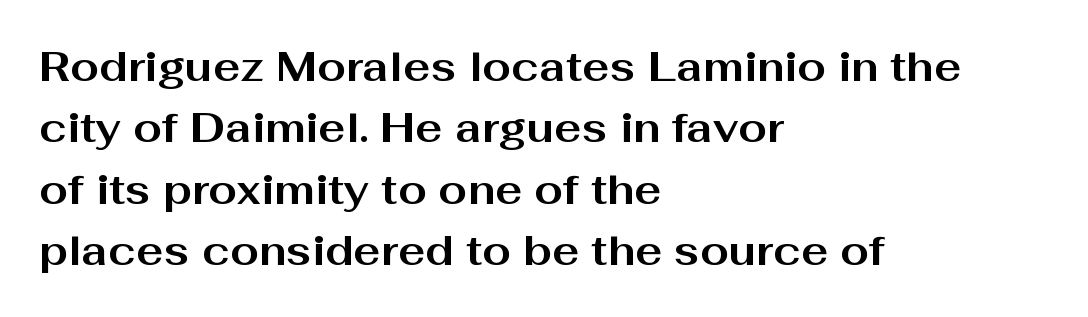
The image shows 41 px bold, wide sans-serif type, upright; set left-aligned, normal line spacing (1.5x), normal letter spacing, not underlined; medium stroke contrast and a medium x-height.
